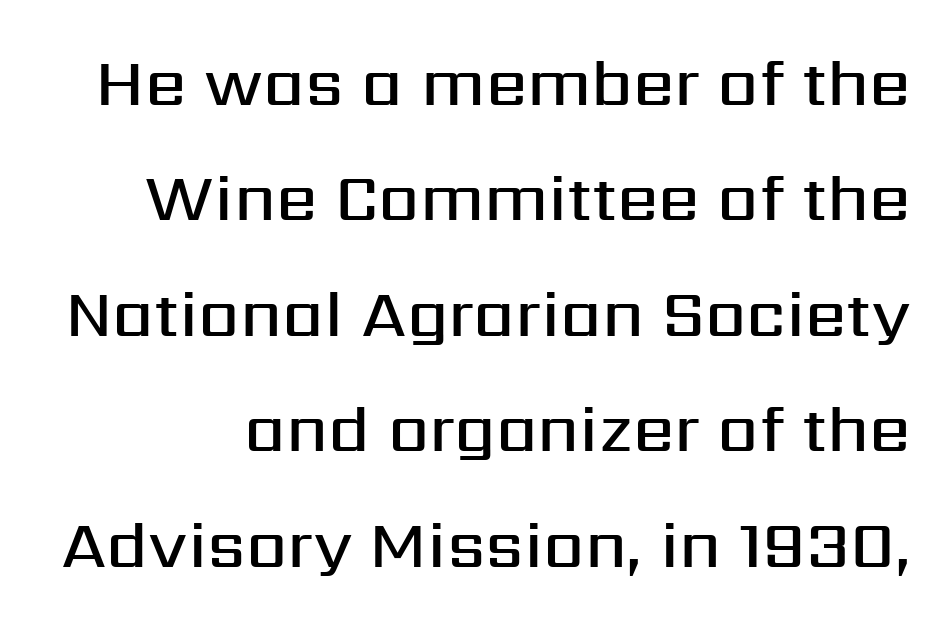
The image shows 66 px semibold sans-serif type, upright; set line spacing 1.75x, normal letter spacing, not underlined; medium stroke contrast and a medium x-height.
